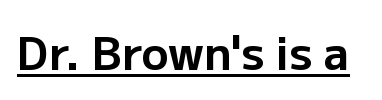
The image shows 45 px bold sans-serif type, upright; set normal letter spacing, underlined; low stroke contrast and a medium x-height.
